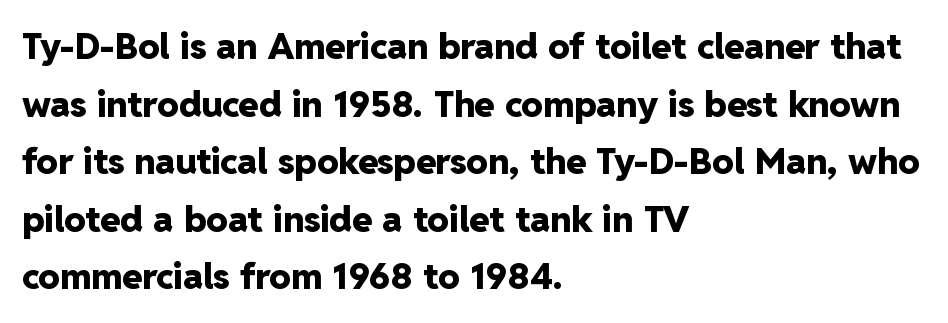
Heavy, bold letterforms. Is the letter spacing exaggerated? No — it looks like the ordinary default. No feet cap the strokes, marking this as sans-serif type. Each letter keeps its own natural width here, so spacing adapts to shape. You can tell it's not italic because the verticals are truly vertical.
